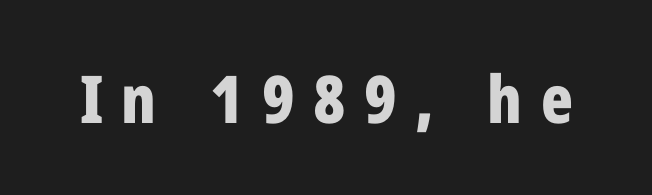
The image shows 66 px bold, condensed sans-serif type, upright; set unusually wide letter spacing (+0.28 em), not underlined; low stroke contrast and a medium x-height.
